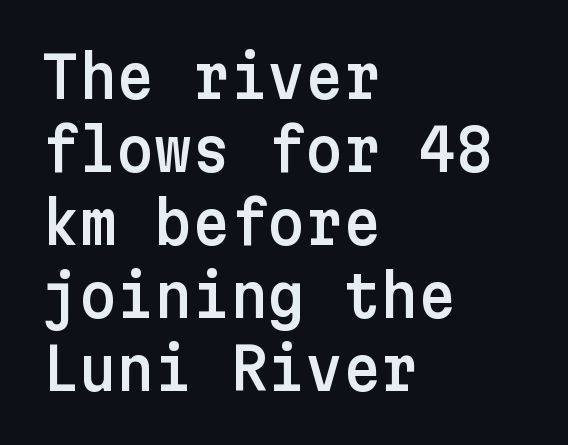
{"serif": "no", "italic": "no", "width": "normal", "stroke_contrast": "low", "x_height": "medium", "underline": "no", "align": "left", "line_spacing": "normal", "line_spacing_ratio": 1.26, "letter_spacing": "normal", "letter_spacing_em": 0.0, "glyph_px": 58}
